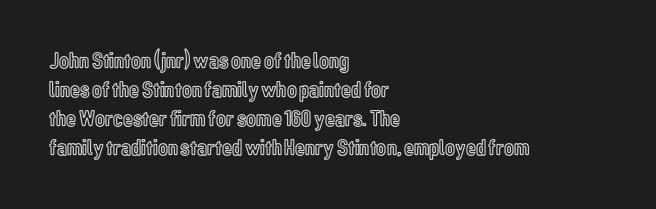
Q: Is the text italic (slanted)? A: No, it is upright.
Q: Is the text underlined? A: No.
Q: How is the paragraph aligned? A: Left-aligned.
Q: Is the spacing between letters normal or unusually wide? A: Normal.
Q: Is the spacing between lines tight, normal or loose? A: Normal.
